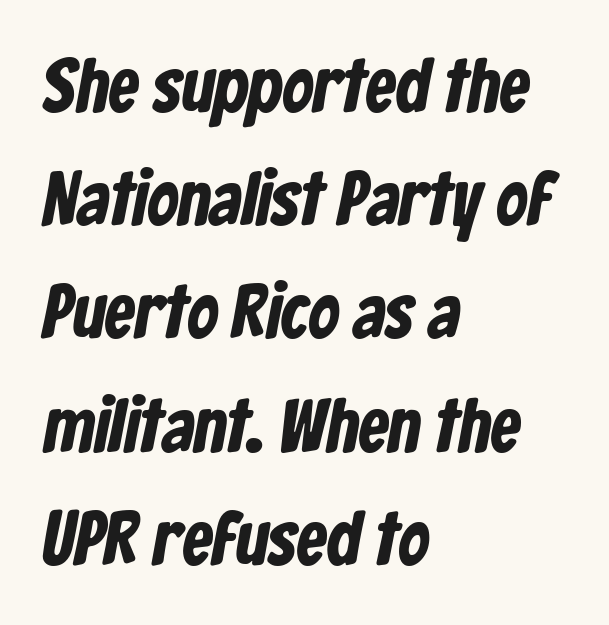
The image shows 76 px condensed sans-serif type; set left-aligned, normal line spacing (1.49x), normal letter spacing, not underlined; low stroke contrast and a medium x-height.
